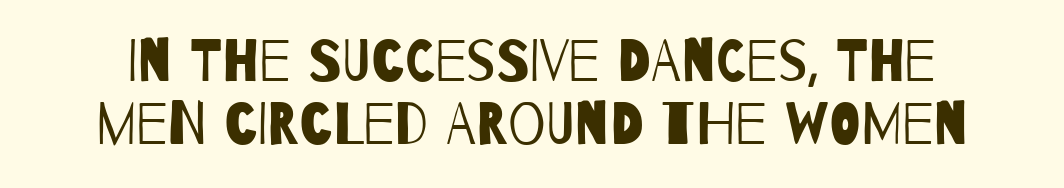
Weight: not bold — regular or lighter. This block would grow much taller if given ordinary leading; it's compressed now. The letters carry no serifs — their stems end cleanly without finishing strokes. A clean baseline with only descenders dipping below it.
